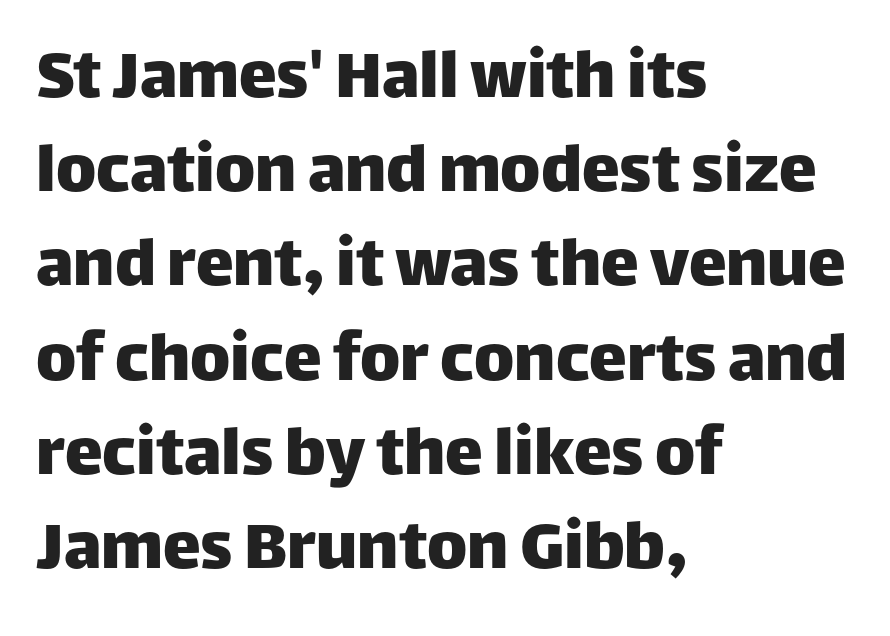
{"serif": "no", "italic": "no", "width": "normal", "stroke_contrast": "low", "x_height": "large", "monospaced": "no", "underline": "no", "align": "left", "line_spacing_ratio": 1.24, "letter_spacing": "normal", "letter_spacing_em": 0.0, "glyph_px": 76}
